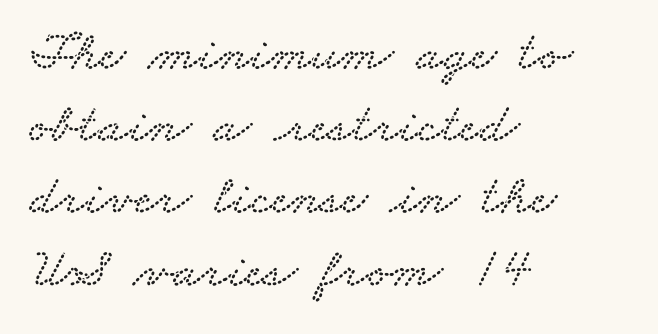
The letters advance in unequal steps, a hallmark of proportional type. Quick note: interline space is typical. Descenders are the only things crossing below the line. Where is the straight margin? On the left. Typographically, this falls in the serif category.
